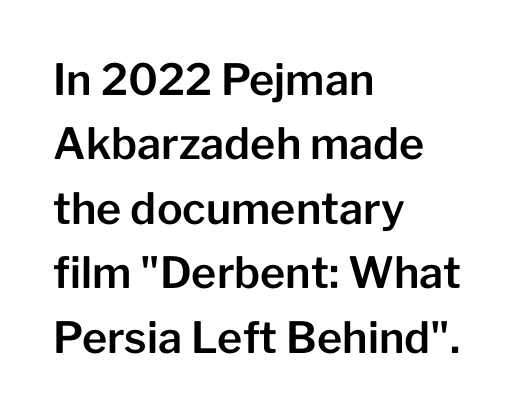
The specimen omits any rule beneath the text block's lines. Note the varied advance widths — an 'i' is clearly narrower than an 'm'. The paragraph shown leans on its left margin. Posture: upright roman. Is this a sans? Yes — the strokes have no serifs. How would I describe the line gaps? Plain and ordinary.
